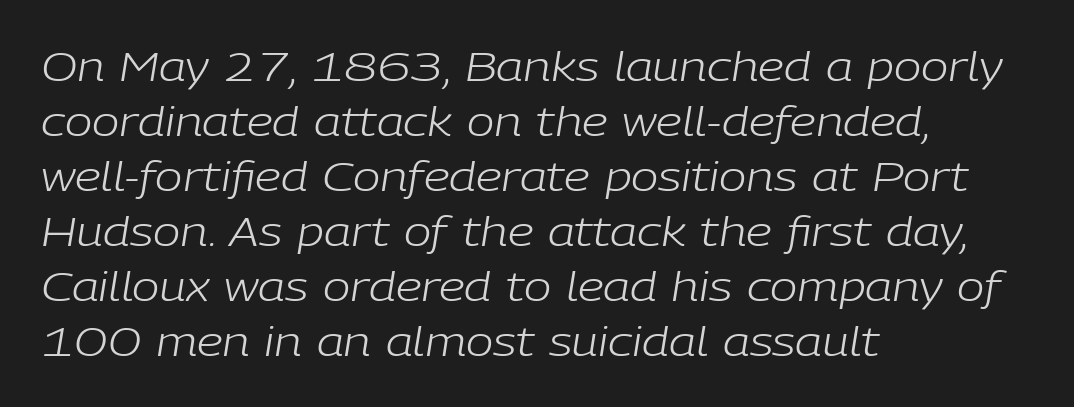
The image shows 41 px light type, italic (leaning right); set left-aligned, normal line spacing (1.34x), normal letter spacing, not underlined; low stroke contrast and a medium x-height.
